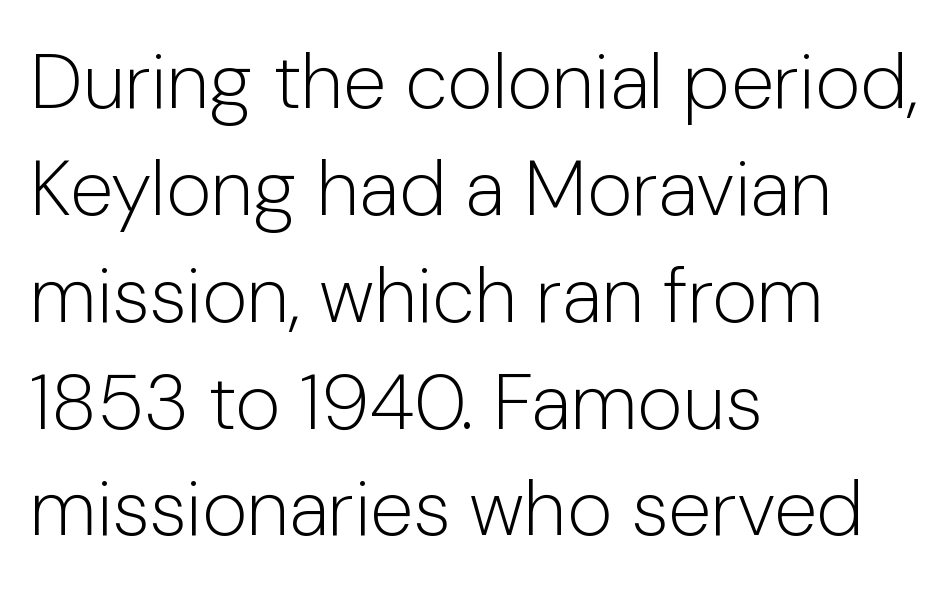
The image shows 78 px light sans-serif type, upright; set left-aligned, normal line spacing (1.37x), normal letter spacing, not underlined; low stroke contrast and a medium x-height.
